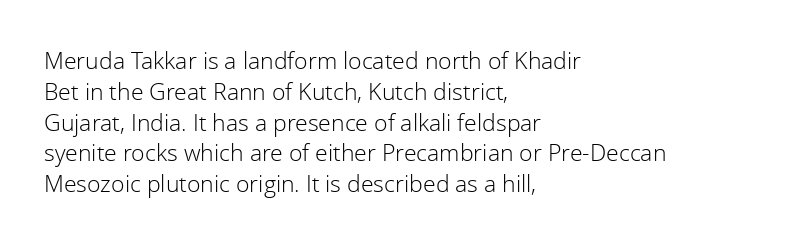
{"italic": "no", "bold": "no", "underline": "no", "align": "left", "line_spacing": "normal", "line_spacing_ratio": 1.34, "letter_spacing": "normal", "letter_spacing_em": 0.0, "glyph_px": 23}
